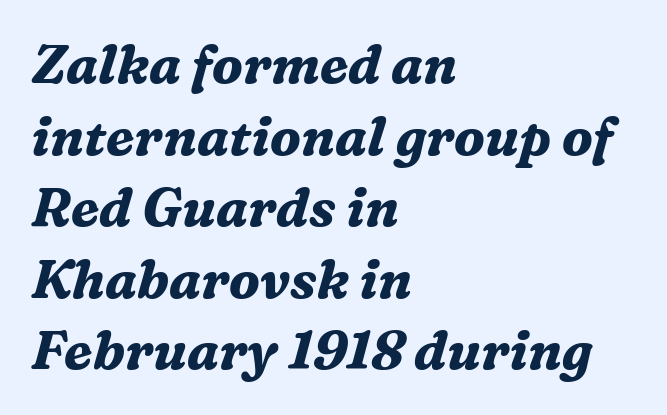
{"serif": "yes", "italic": "yes", "lean": "right", "slant_degrees": 16, "bold": "yes", "weight": "bold", "width": "normal", "stroke_contrast": "medium", "x_height": "medium", "monospaced": "no", "underline": "no", "align": "left", "line_spacing": "normal", "line_spacing_ratio": 1.35, "letter_spacing": "normal", "letter_spacing_em": 0.0, "glyph_px": 53}
